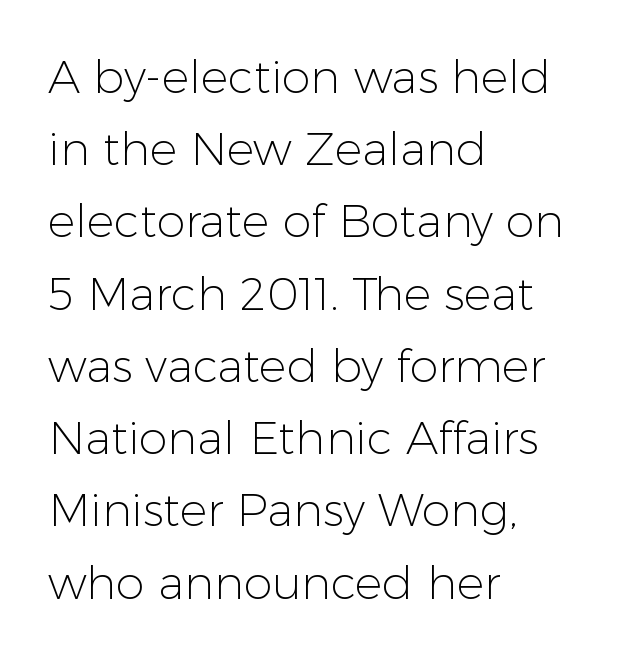
Q: Is the text bold? A: No.
Q: Is the text italic (slanted)? A: No, it is upright.
Q: Is the typeface a serif or a sans-serif typeface? A: Sans-serif.
Q: Is the text underlined? A: No.
Q: How is the paragraph aligned? A: Left-aligned.
Q: Is the spacing between letters normal or unusually wide? A: Normal.
Q: Is the spacing between lines tight, normal or loose? A: Normal.
Q: Width (condensed, normal, or wide)? A: Normal.
Q: Stroke contrast? A: Low.
Q: x-height? A: Medium.
Q: Monospaced? A: No.
